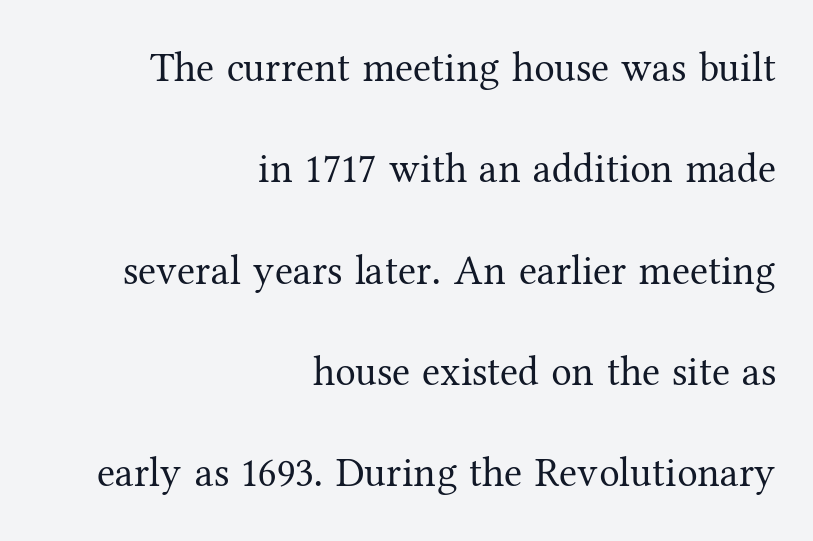
{"serif": "yes", "italic": "no", "bold": "no", "weight": "regular", "width": "normal", "stroke_contrast": "medium", "x_height": "medium", "monospaced": "no", "underline": "no", "align": "right", "line_spacing": "loose", "line_spacing_ratio": 2.47, "letter_spacing": "normal", "letter_spacing_em": 0.0, "glyph_px": 41}
